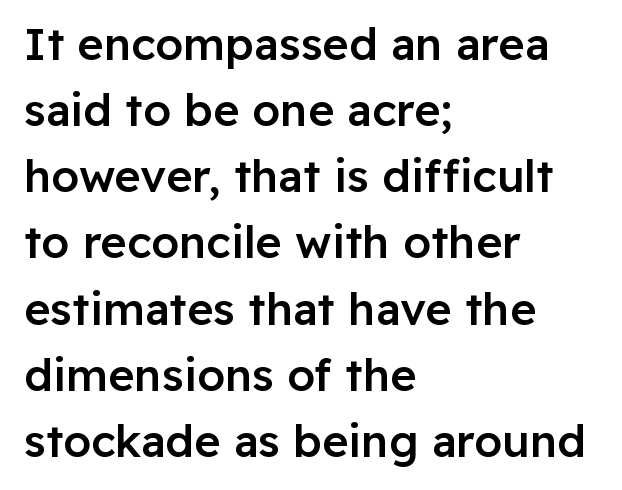
{"serif": "no", "italic": "no", "bold": "semi", "weight": "semibold", "width": "normal", "stroke_contrast": "low", "x_height": "medium", "monospaced": "no", "underline": "no", "align": "left", "line_spacing": "normal", "line_spacing_ratio": 1.47, "letter_spacing": "normal", "letter_spacing_em": 0.0, "glyph_px": 45}
